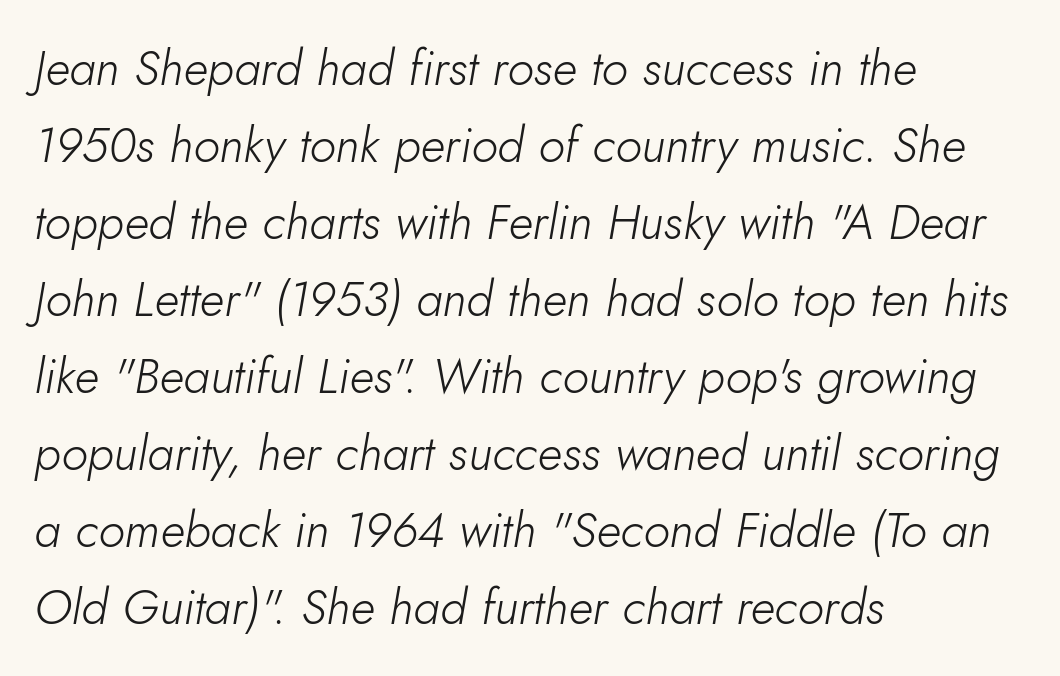
Varying glyph widths throughout — classic text-font behaviour. Rule under the text: the space is simply empty. Stems here are at most as thick as an everyday book face. The typesetter chose a ragged-right arrangement here.
